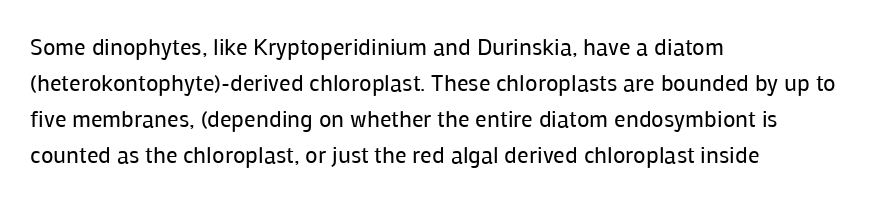
The image shows 23 px text type, upright; set left-aligned, normal line spacing (1.56x), normal letter spacing, not underlined.
